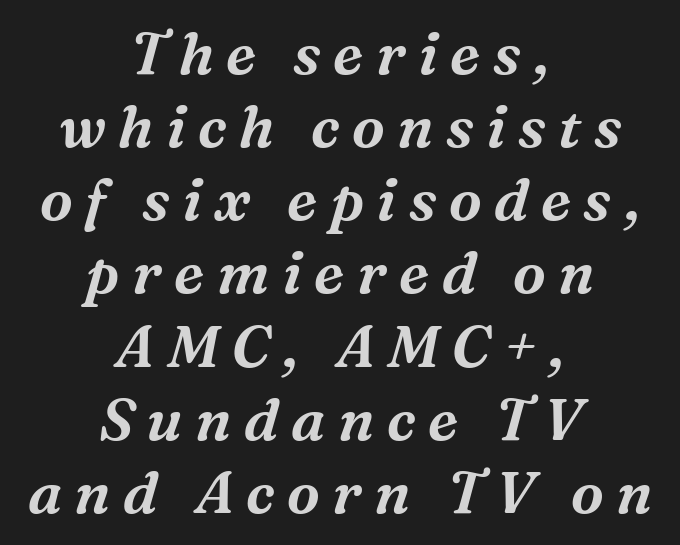
{"serif": "yes", "italic": "yes", "lean": "right", "slant_degrees": 16, "width": "normal", "stroke_contrast": "medium", "x_height": "medium", "monospaced": "no", "underline": "no", "align": "center", "line_spacing_ratio": 1.24, "letter_spacing": "wide", "letter_spacing_em": 0.21, "glyph_px": 59}
